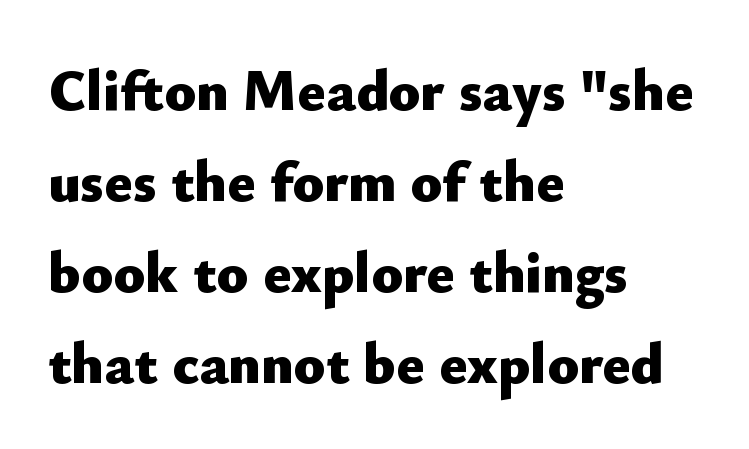
Q: Is the text bold? A: Yes.
Q: Is the text italic (slanted)? A: No, it is upright.
Q: Is the typeface a serif or a sans-serif typeface? A: Sans-serif.
Q: Is the text underlined? A: No.
Q: How is the paragraph aligned? A: Left-aligned.
Q: Is the spacing between letters normal or unusually wide? A: Normal.
Q: Is the spacing between lines tight, normal or loose? A: Normal.
Q: Width (condensed, normal, or wide)? A: Normal.
Q: Stroke contrast? A: Low.
Q: x-height? A: Small.
Q: Monospaced? A: No.
